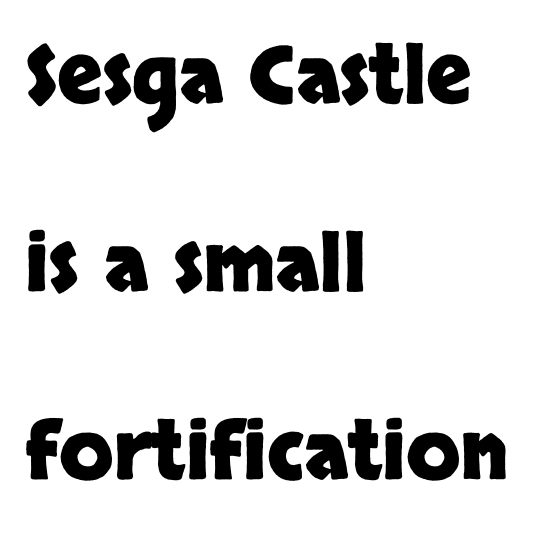
Q: Is the text bold? A: Yes.
Q: Is the text italic (slanted)? A: No, it is upright.
Q: Is the typeface a serif or a sans-serif typeface? A: Sans-serif.
Q: Is the text underlined? A: No.
Q: How is the paragraph aligned? A: Left-aligned.
Q: Is the spacing between letters normal or unusually wide? A: Normal.
Q: Is the spacing between lines tight, normal or loose? A: Loose.
Q: Width (condensed, normal, or wide)? A: Normal.
Q: Stroke contrast? A: Low.
Q: x-height? A: Large.
Q: Monospaced? A: No.
